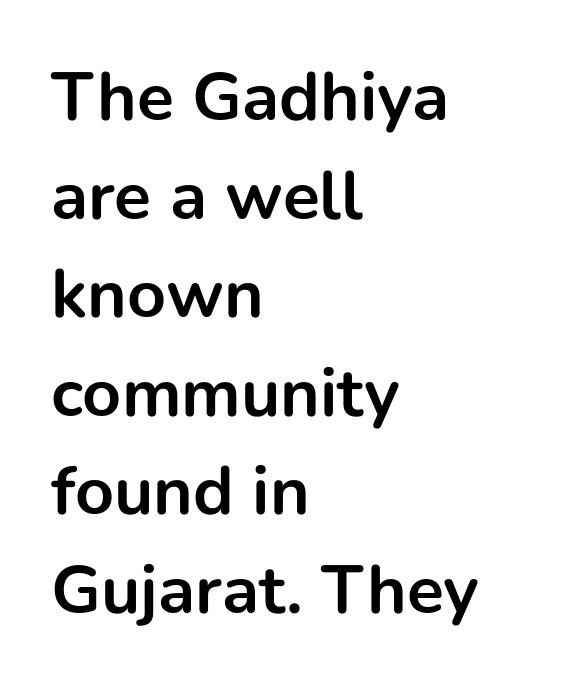
Q: Is the text bold? A: Yes.
Q: Is the text italic (slanted)? A: No, it is upright.
Q: Is the typeface a serif or a sans-serif typeface? A: Sans-serif.
Q: Is the text underlined? A: No.
Q: How is the paragraph aligned? A: Left-aligned.
Q: Is the spacing between letters normal or unusually wide? A: Normal.
Q: Is the spacing between lines tight, normal or loose? A: Normal.
Q: Width (condensed, normal, or wide)? A: Normal.
Q: Stroke contrast? A: Low.
Q: x-height? A: Medium.
Q: Monospaced? A: No.
